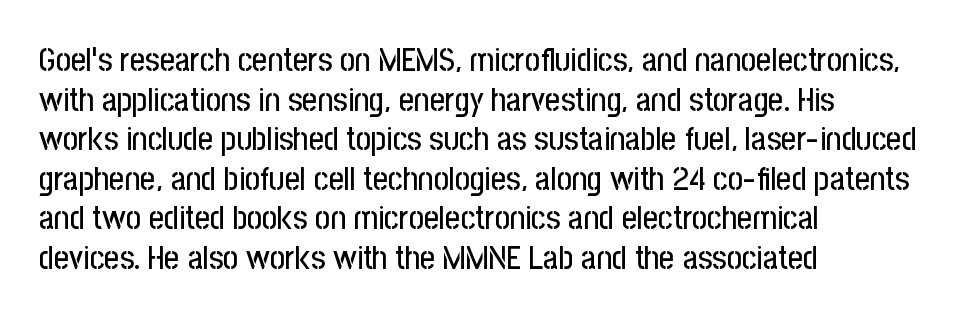
{"serif": "no", "italic": "no", "width": "condensed", "stroke_contrast": "low", "x_height": "medium", "monospaced": "no", "underline": "no", "align": "left", "line_spacing_ratio": 1.2, "letter_spacing": "normal", "letter_spacing_em": 0.0, "glyph_px": 33}
